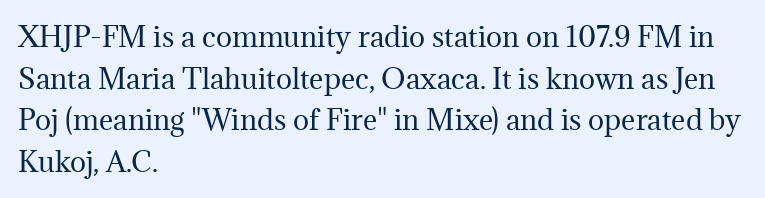
Q: Is the text bold? A: No.
Q: Is the text italic (slanted)? A: No, it is upright.
Q: Is the text underlined? A: No.
Q: How is the paragraph aligned? A: Left-aligned.
Q: Is the spacing between letters normal or unusually wide? A: Normal.
Q: Is the spacing between lines tight, normal or loose? A: Normal.
